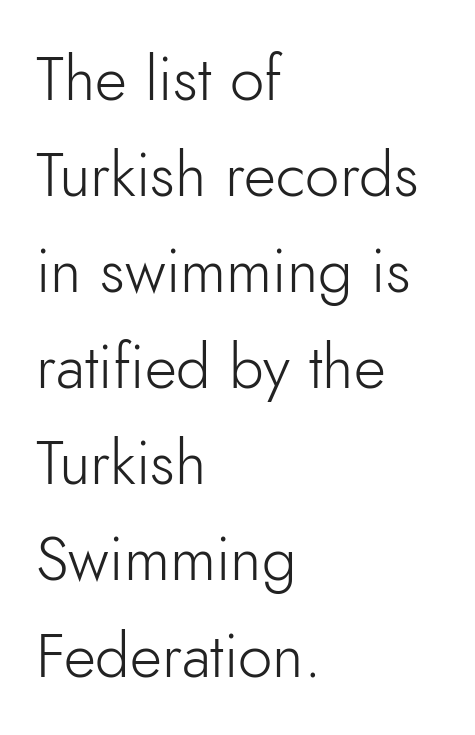
{"serif": "no", "italic": "no", "bold": "no", "weight": "light", "width": "normal", "stroke_contrast": "low", "x_height": "small", "monospaced": "no", "underline": "no", "align": "left", "line_spacing": "normal", "line_spacing_ratio": 1.55, "letter_spacing": "normal", "letter_spacing_em": 0.0, "glyph_px": 62}
